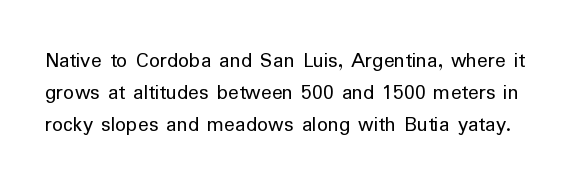
No chunkiness to these letters — they're not bold. Every character sits straight up, as roman type does. The lines sit at an ordinary, default distance from one another. The zone under the glyphs is completely vacant. Inter-character spacing is left at the font's built-in metrics.
